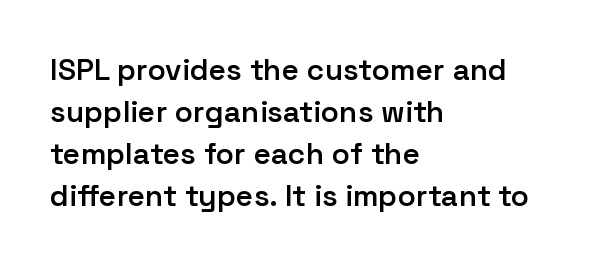
{"serif": "no", "italic": "no", "bold": "semi", "weight": "semibold", "width": "normal", "stroke_contrast": "low", "x_height": "medium", "monospaced": "no", "underline": "no", "align": "left", "line_spacing": "normal", "line_spacing_ratio": 1.4, "letter_spacing": "normal", "letter_spacing_em": 0.0, "glyph_px": 30}
